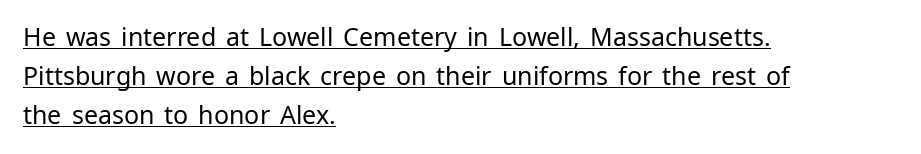
Q: Is the text bold? A: No.
Q: Is the text italic (slanted)? A: No, it is upright.
Q: Is the text underlined? A: Yes.
Q: How is the paragraph aligned? A: Left-aligned.
Q: Is the spacing between letters normal or unusually wide? A: Normal.
Q: Is the spacing between lines tight, normal or loose? A: Normal.
